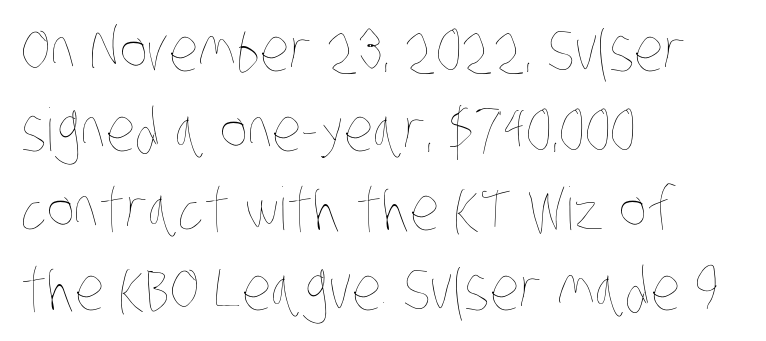
A bare baseline throughout the passage. Nobody touched the tracking dial on this one. Letters have the restrained weight of plain body copy at most. Line starts are locked; line ends wander. A typesetter would call this proportional, since set widths differ per character. Successive baselines arrive at the customary interval.
